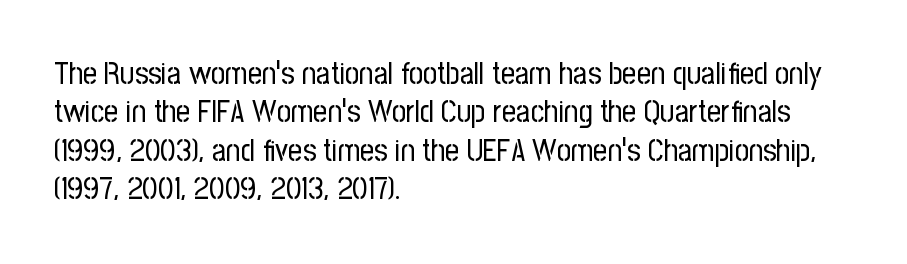
The image shows 31 px regular-weight, condensed sans-serif type, upright; set left-aligned, line spacing 1.24x, normal letter spacing, not underlined; low stroke contrast and a medium x-height.
